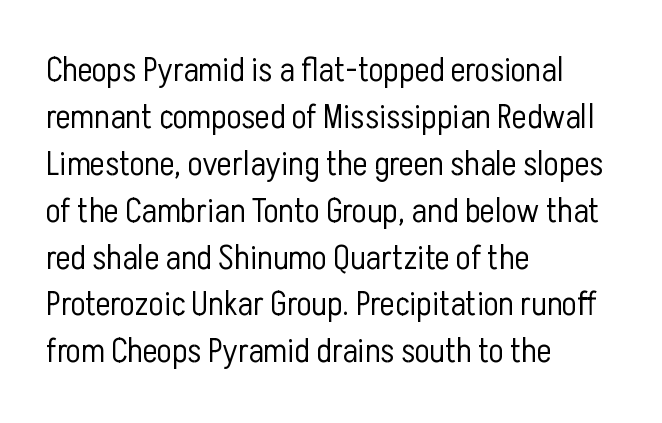
{"serif": "no", "italic": "no", "bold": "no", "weight": "light", "width": "condensed", "stroke_contrast": "low", "x_height": "medium", "monospaced": "no", "underline": "no", "align": "left", "line_spacing": "normal", "line_spacing_ratio": 1.34, "letter_spacing": "normal", "letter_spacing_em": 0.0, "glyph_px": 35}
